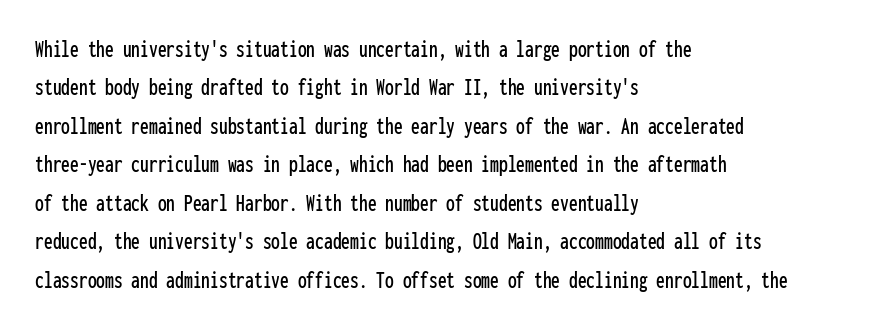
Q: Is the text italic (slanted)? A: No, it is upright.
Q: Is the text underlined? A: No.
Q: How is the paragraph aligned? A: Left-aligned.
Q: Is the spacing between letters normal or unusually wide? A: Normal.
Q: Is the spacing between lines tight, normal or loose? A: Normal.
